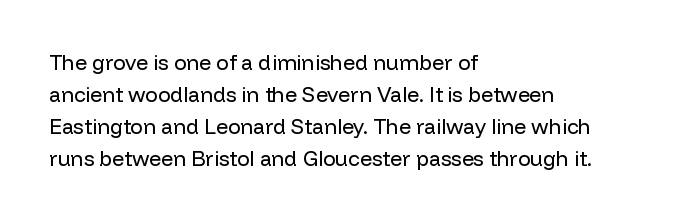
Vertical strokes here are truly vertical. The paragraph has a hard left edge and a soft right edge. The rendering uses a moderate line-height, typical for paragraphs. The cut favours lightness, reaching ordinary text weight at its darkest.
